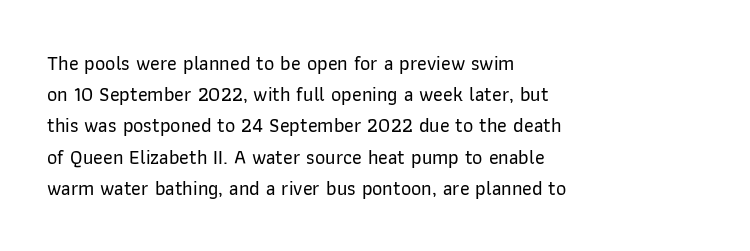
The image shows 20 px text type, upright; set left-aligned, normal line spacing (1.56x), normal letter spacing, not underlined.
